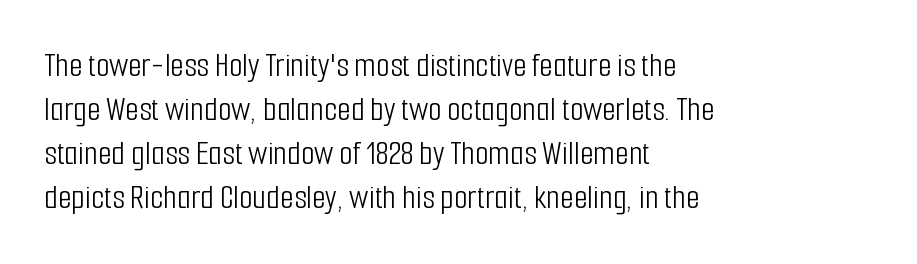
The typesetting does not lean heavy: it is not bold. Underline: absent. Baseline-to-baseline distance is the conventional proportion of letter height. Observe the ordinary spacing: letters are neighbours, not strangers. Quick note: not italic, upright. The letters advance in unequal steps, a hallmark of proportional type.
